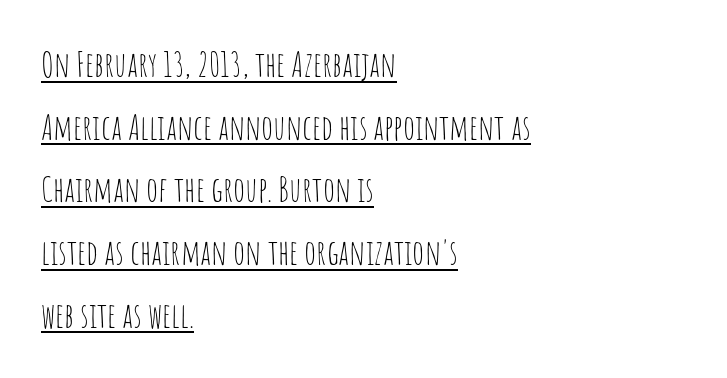
{"serif": "no", "italic": "no", "bold": "no", "weight": "thin", "width": "condensed", "stroke_contrast": "low", "x_height": "large", "monospaced": "no", "underline": "yes", "align": "left", "line_spacing_ratio": 1.79, "letter_spacing": "normal", "letter_spacing_em": 0.0, "glyph_px": 35}
